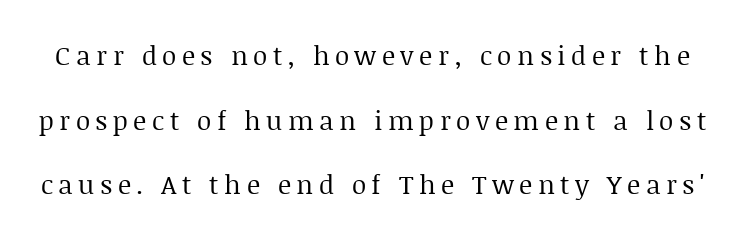
The type is letterspaced generously, with wide tracking. Quick note: interline space is abundant. Italic? Not at all — the glyphs are vertical. Underline: absent. Stem width sits at or under what a default text font uses.
